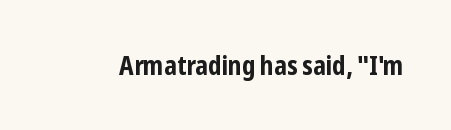
The image shows 26 px bold type, upright; set normal letter spacing, not underlined.
